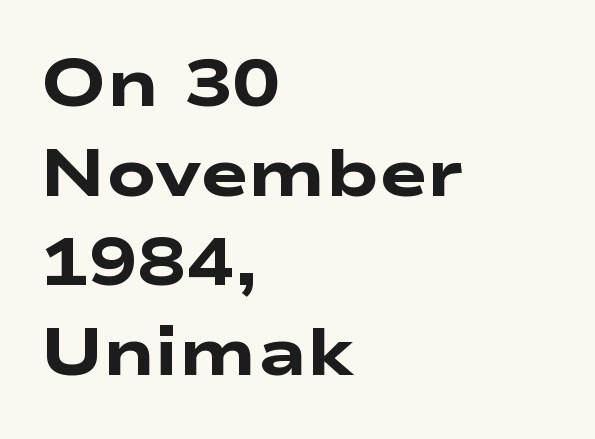
{"serif": "no", "bold": "yes", "weight": "heavy", "width": "wide", "stroke_contrast": "low", "x_height": "medium", "monospaced": "no", "underline": "no", "align": "left", "line_spacing": "normal", "line_spacing_ratio": 1.38, "letter_spacing": "normal", "letter_spacing_em": 0.0, "glyph_px": 65}
